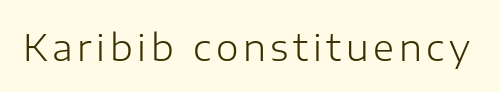
{"serif": "no", "italic": "no", "bold": "no", "weight": "light", "width": "normal", "stroke_contrast": "low", "x_height": "medium", "monospaced": "no", "underline": "no", "glyph_px": 36}
